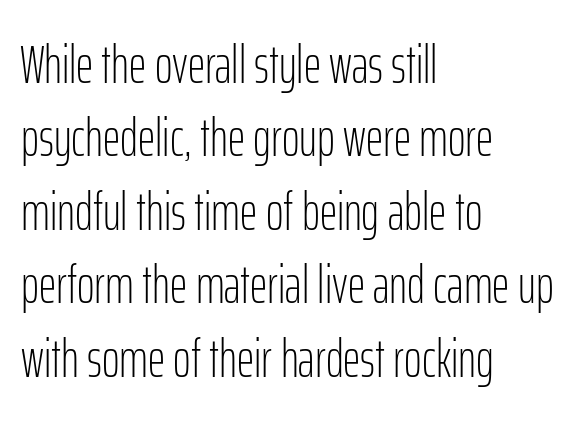
The image shows 54 px light, condensed sans-serif type, upright; set left-aligned, normal line spacing (1.36x), normal letter spacing, not underlined; low stroke contrast and a medium x-height.
